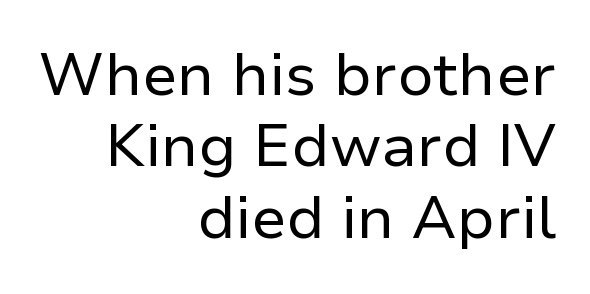
{"serif": "no", "italic": "no", "bold": "no", "weight": "regular", "width": "normal", "stroke_contrast": "low", "x_height": "medium", "monospaced": "no", "underline": "no", "align": "right", "line_spacing_ratio": 1.19, "letter_spacing": "normal", "letter_spacing_em": 0.0, "glyph_px": 60}
